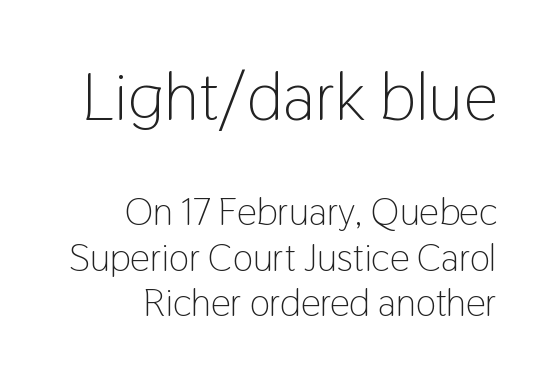
{"serif": "no", "italic": "no", "bold": "no", "weight": "light", "width": "condensed", "stroke_contrast": "low", "x_height": "medium", "monospaced": "no", "underline": "no", "align": "right", "line_spacing_ratio": 1.17, "letter_spacing": "normal", "letter_spacing_em": 0.0, "larger_block": "first", "size_ratio": 1.74, "glyph_px": 68}
